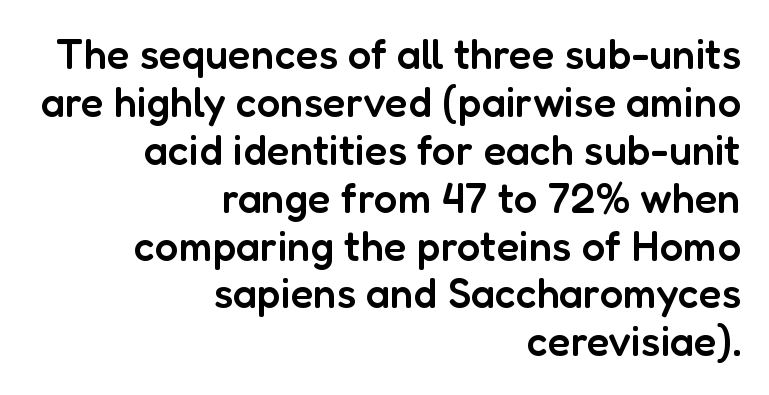
The image shows 42 px semibold sans-serif type, upright; set right-aligned, tight line spacing (1.14x), normal letter spacing, not underlined; low stroke contrast and a medium x-height.
